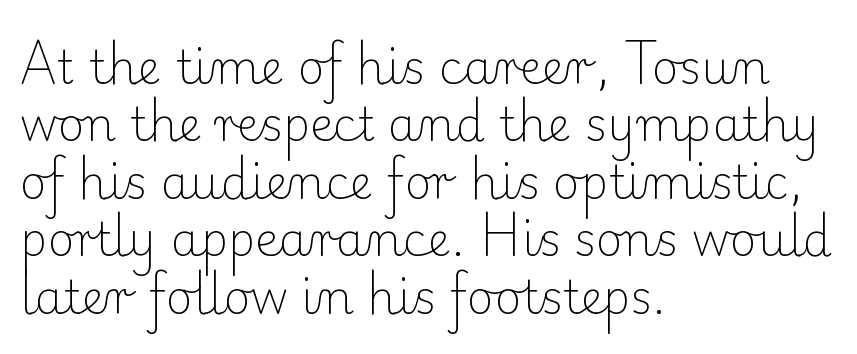
The image shows 46 px light serif type, upright; set left-aligned, normal line spacing (1.25x), normal letter spacing, not underlined; low stroke contrast and a small x-height.
